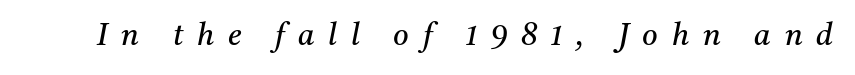
The image shows 30 px regular-weight serif type, italic (leaning right); set unusually wide letter spacing (+0.46 em), not underlined; medium stroke contrast and a medium x-height.
